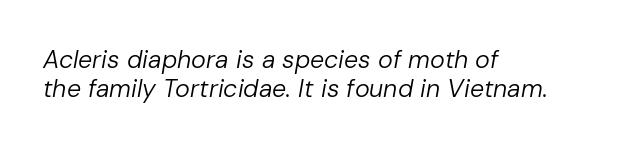
{"italic": "yes", "lean": "right", "slant_degrees": 10, "bold": "no", "underline": "no", "align": "left", "line_spacing_ratio": 1.18, "letter_spacing": "normal", "letter_spacing_em": 0.0, "glyph_px": 25}
